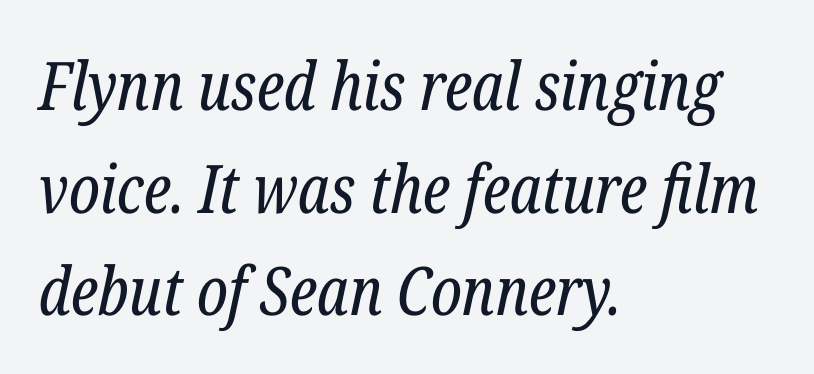
Q: Is the text bold? A: No.
Q: Is the text italic (slanted)? A: Yes, it leans right by about 12 degrees.
Q: Is the typeface a serif or a sans-serif typeface? A: Serif.
Q: Is the text underlined? A: No.
Q: How is the paragraph aligned? A: Left-aligned.
Q: Is the spacing between letters normal or unusually wide? A: Normal.
Q: Is the spacing between lines tight, normal or loose? A: Normal.
Q: Width (condensed, normal, or wide)? A: Condensed.
Q: Stroke contrast? A: Low.
Q: x-height? A: Medium.
Q: Monospaced? A: No.
